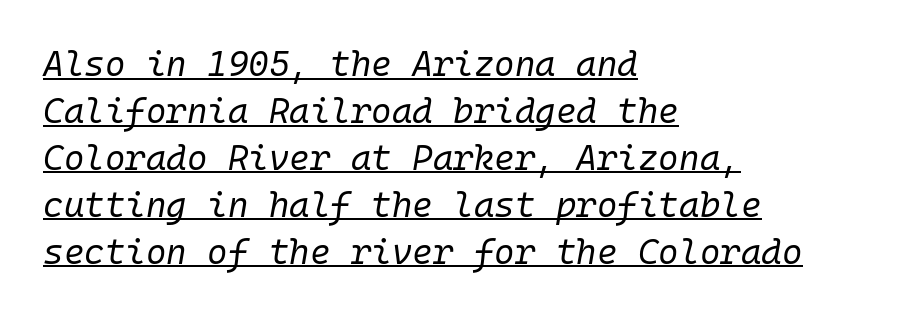
{"italic": "yes", "lean": "right", "slant_degrees": 10, "bold": "no", "weight": "regular", "width": "normal", "stroke_contrast": "low", "x_height": "medium", "monospaced": "yes", "underline": "yes", "align": "left", "line_spacing": "normal", "line_spacing_ratio": 1.34, "letter_spacing": "normal", "letter_spacing_em": 0.0, "glyph_px": 35}
